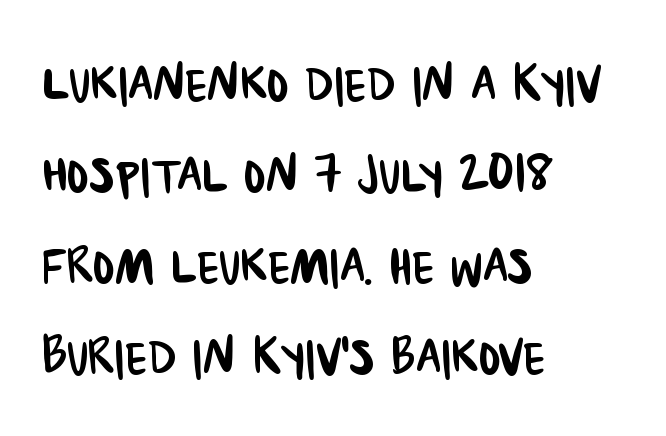
Q: Is the typeface a serif or a sans-serif typeface? A: Sans-serif.
Q: Is the text underlined? A: No.
Q: How is the paragraph aligned? A: Left-aligned.
Q: Is the spacing between letters normal or unusually wide? A: Normal.
Q: Is the spacing between lines tight, normal or loose? A: Normal.
Q: Width (condensed, normal, or wide)? A: Condensed.
Q: Stroke contrast? A: Low.
Q: x-height? A: Large.
Q: Monospaced? A: No.
